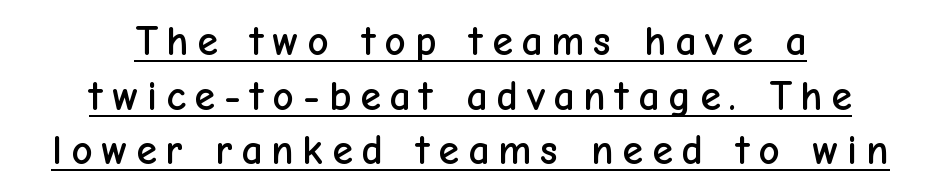
The image shows 42 px sans-serif type, upright; set centered, normal line spacing (1.3x), unusually wide letter spacing (+0.21 em), underlined; low stroke contrast and a medium x-height.
